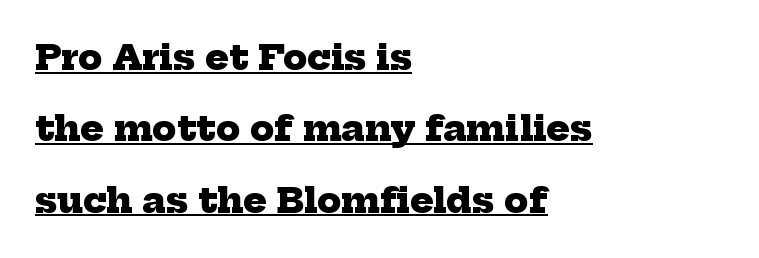
The image shows 35 px heavy serif type; set left-aligned, loose line spacing (2.04x), normal letter spacing, underlined; low stroke contrast and a medium x-height.
